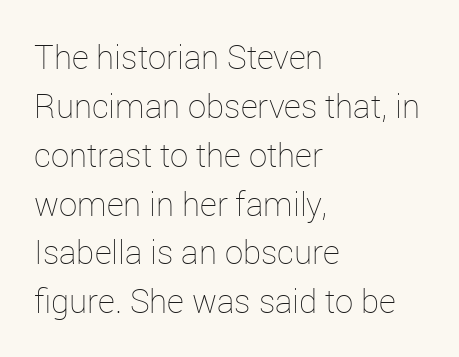
{"italic": "no", "bold": "no", "weight": "thin", "width": "normal", "stroke_contrast": "low", "x_height": "medium", "monospaced": "no", "underline": "no", "align": "left", "line_spacing": "normal", "line_spacing_ratio": 1.48, "letter_spacing": "normal", "letter_spacing_em": 0.0, "glyph_px": 33}
